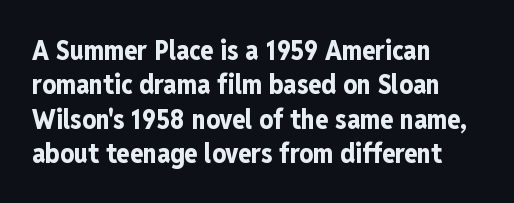
Q: Is the text bold? A: Yes.
Q: Is the text italic (slanted)? A: No, it is upright.
Q: Is the text underlined? A: No.
Q: How is the paragraph aligned? A: Left-aligned.
Q: Is the spacing between letters normal or unusually wide? A: Normal.
Q: Is the spacing between lines tight, normal or loose? A: Normal.
